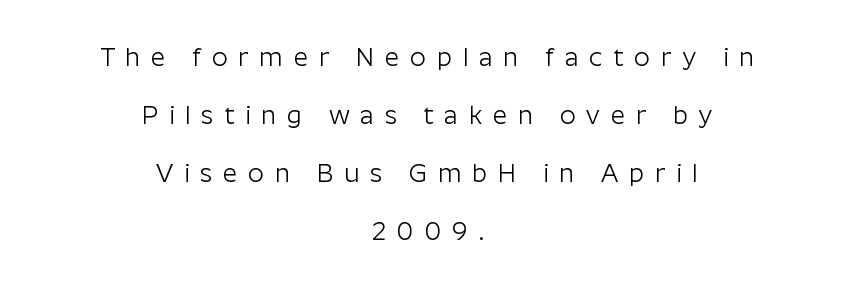
Each word looks stretched out because of the extra space between its letters. Each line is balanced around a shared central axis. A typesetter would call this leading open, well beyond the default. It's the straight-up-and-down kind of type.
